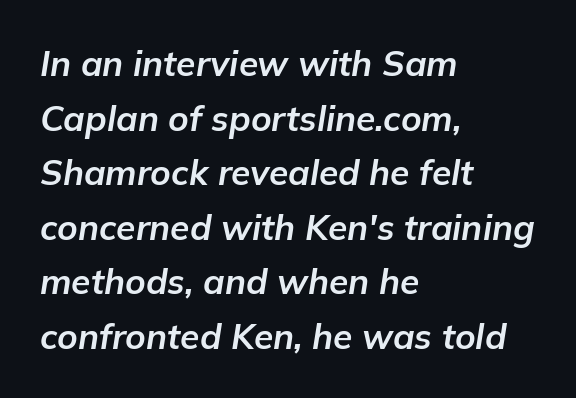
{"italic": "yes", "lean": "right", "slant_degrees": 9, "bold": "yes", "weight": "bold", "width": "normal", "stroke_contrast": "low", "x_height": "medium", "monospaced": "no", "underline": "no", "align": "left", "line_spacing": "normal", "line_spacing_ratio": 1.56, "letter_spacing": "normal", "letter_spacing_em": 0.0, "glyph_px": 35}
